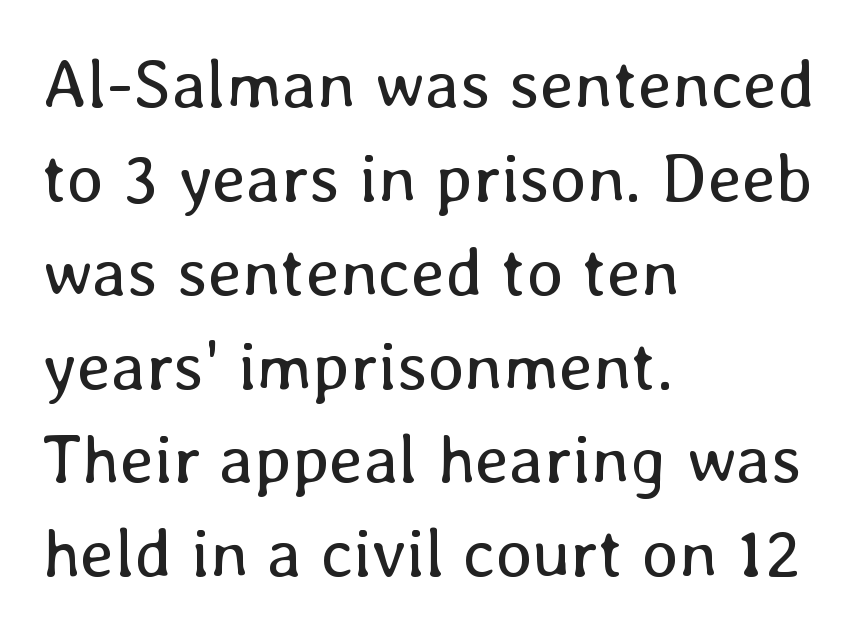
Reading down the block, your eye returns to a fixed left position each line. Tracking here is standard; glyphs follow each other at the usual distance. Posture: straight, roman, zero tilt. Spacing verdict: proportional, widths tailored to each character. The font sits on the lighter half of the weight spectrum, regular included.
